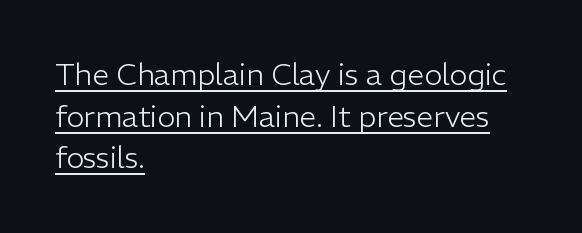
Reading down the block, your eye returns to a fixed left position each line. Proportional: the letters do not fall into vertical columns. No chunkiness to these letters — they're not bold. A roman cut, with each character standing at attention.
